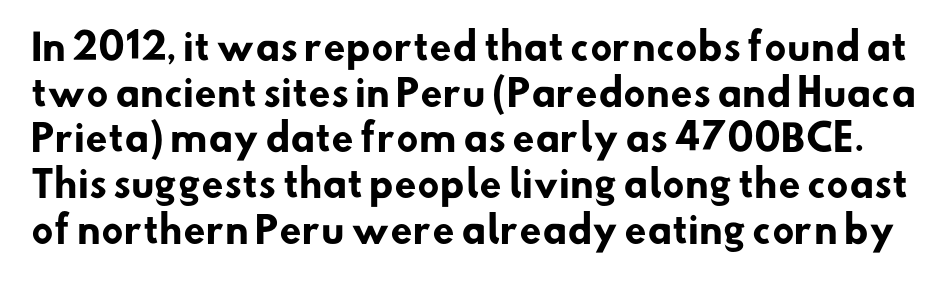
Q: Is the text bold? A: Yes.
Q: Is the typeface a serif or a sans-serif typeface? A: Sans-serif.
Q: Is the text underlined? A: No.
Q: Is the spacing between letters normal or unusually wide? A: Normal.
Q: Is the spacing between lines tight, normal or loose? A: Normal.
Q: Width (condensed, normal, or wide)? A: Normal.
Q: Stroke contrast? A: Low.
Q: x-height? A: Small.
Q: Monospaced? A: No.
